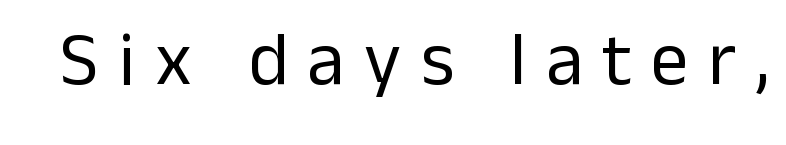
The image shows 75 px regular-weight sans-serif type, upright; set unusually wide letter spacing (+0.26 em), not underlined; low stroke contrast and a medium x-height.
